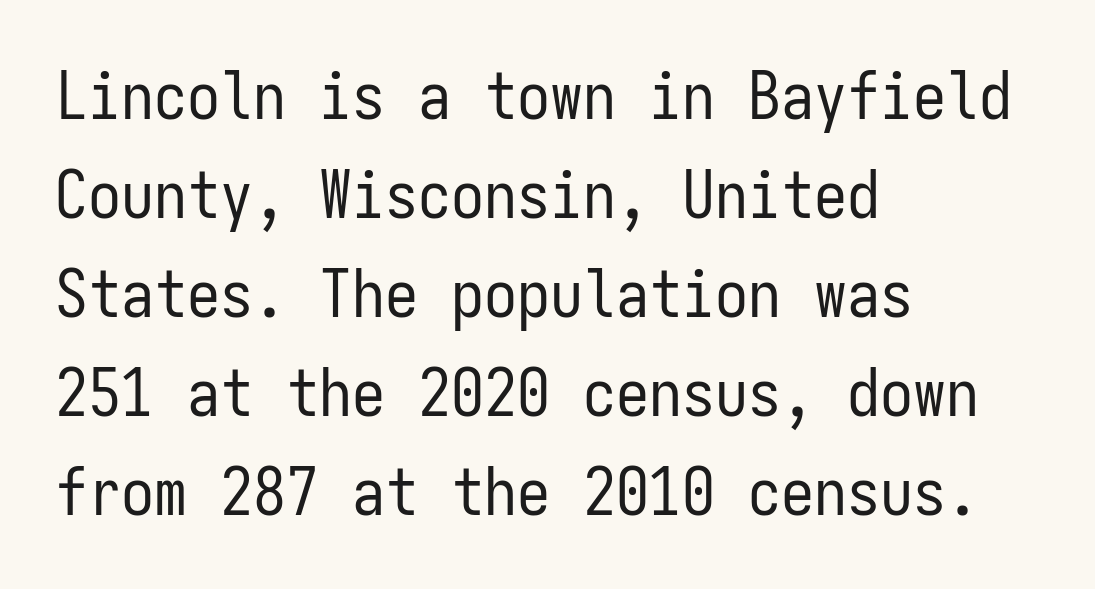
{"serif": "no", "italic": "no", "bold": "no", "weight": "regular", "width": "condensed", "stroke_contrast": "low", "x_height": "medium", "monospaced": "yes", "underline": "no", "align": "left", "line_spacing": "normal", "line_spacing_ratio": 1.5, "letter_spacing": "normal", "letter_spacing_em": 0.0, "glyph_px": 66}
